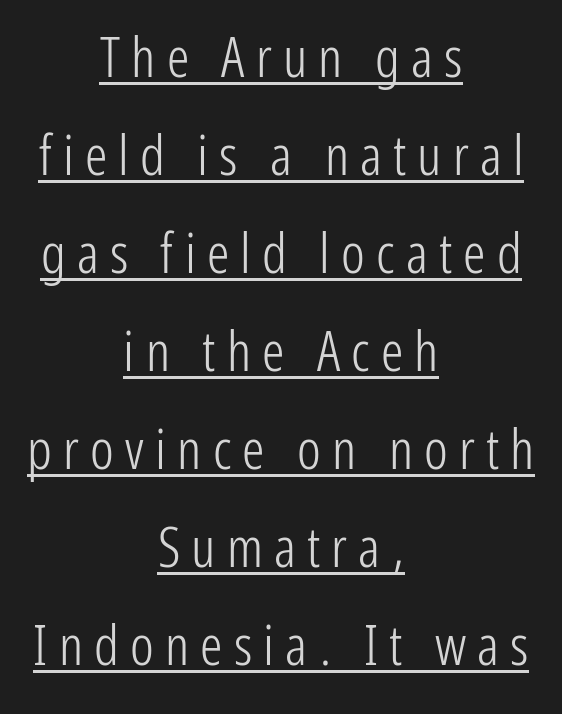
{"serif": "no", "italic": "no", "bold": "no", "weight": "light", "width": "condensed", "stroke_contrast": "low", "x_height": "medium", "monospaced": "no", "underline": "yes", "align": "center", "line_spacing_ratio": 1.75, "letter_spacing": "wide", "letter_spacing_em": 0.2, "glyph_px": 56}
